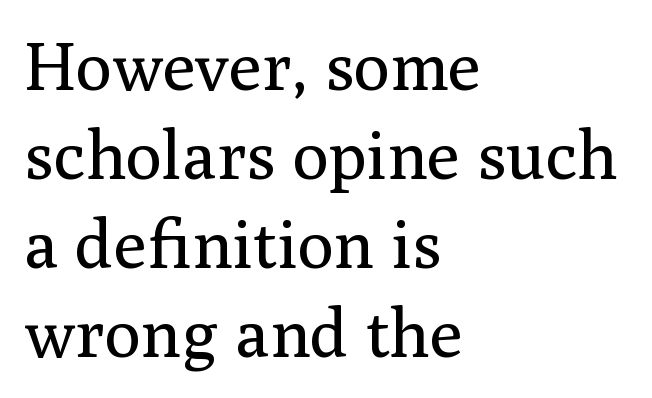
{"serif": "yes", "italic": "no", "bold": "no", "weight": "regular", "width": "normal", "stroke_contrast": "medium", "x_height": "medium", "monospaced": "no", "underline": "no", "align": "left", "line_spacing": "normal", "line_spacing_ratio": 1.31, "letter_spacing": "normal", "letter_spacing_em": 0.0, "glyph_px": 68}
